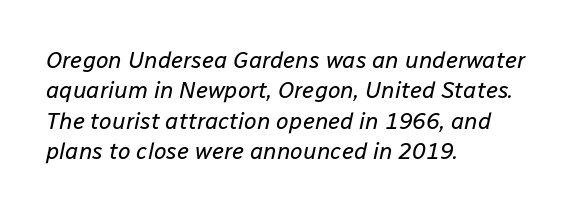
The image shows 23 px text type, italic (leaning right); set left-aligned, normal line spacing (1.32x), normal letter spacing, not underlined.
